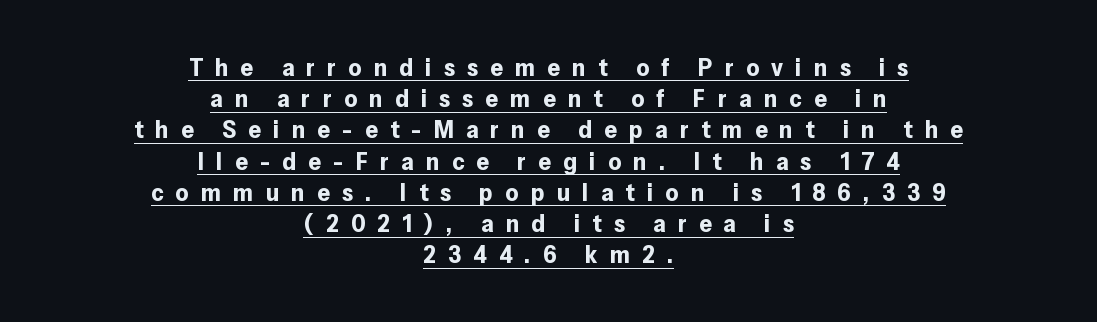
Q: Is the text bold? A: Yes.
Q: Is the text italic (slanted)? A: No, it is upright.
Q: Is the text underlined? A: Yes.
Q: How is the paragraph aligned? A: Centered.
Q: Is the spacing between letters normal or unusually wide? A: Unusually wide.
Q: Is the spacing between lines tight, normal or loose? A: Normal.
